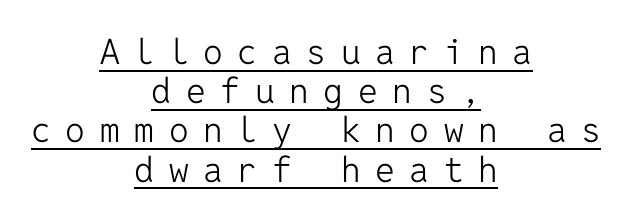
Q: Is the text bold? A: No.
Q: Is the text italic (slanted)? A: No, it is upright.
Q: Is the typeface a serif or a sans-serif typeface? A: Sans-serif.
Q: Is the text underlined? A: Yes.
Q: How is the paragraph aligned? A: Centered.
Q: Is the spacing between letters normal or unusually wide? A: Unusually wide.
Q: Is the spacing between lines tight, normal or loose? A: Tight.
Q: Width (condensed, normal, or wide)? A: Normal.
Q: Stroke contrast? A: Low.
Q: x-height? A: Medium.
Q: Monospaced? A: Yes.
